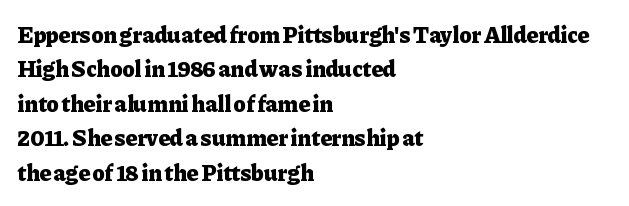
{"italic": "no", "bold": "yes", "underline": "no", "align": "left", "line_spacing": "normal", "line_spacing_ratio": 1.5, "letter_spacing": "normal", "letter_spacing_em": 0.0, "glyph_px": 23}
